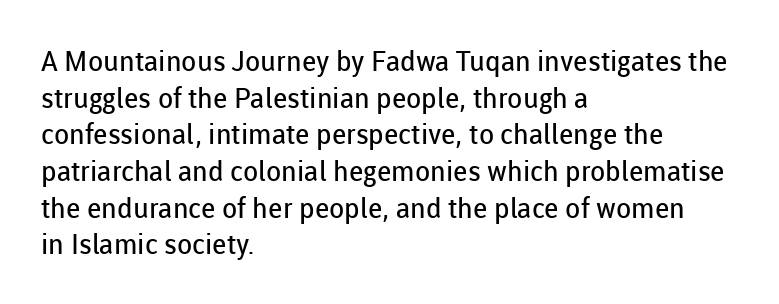
Q: Is the text bold? A: No.
Q: Is the text italic (slanted)? A: No, it is upright.
Q: Is the typeface a serif or a sans-serif typeface? A: Sans-serif.
Q: Is the text underlined? A: No.
Q: How is the paragraph aligned? A: Left-aligned.
Q: Is the spacing between letters normal or unusually wide? A: Normal.
Q: Is the spacing between lines tight, normal or loose? A: Normal.
Q: Width (condensed, normal, or wide)? A: Normal.
Q: Stroke contrast? A: Low.
Q: x-height? A: Medium.
Q: Monospaced? A: No.
